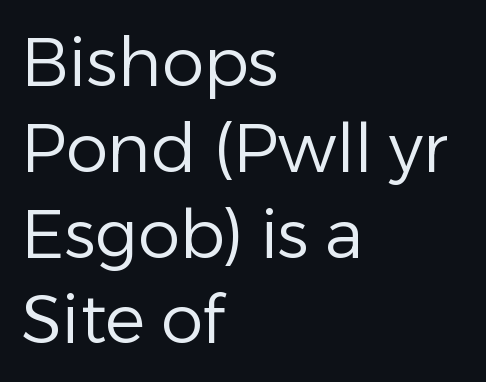
The image shows 67 px regular-weight sans-serif type, upright; set left-aligned, normal line spacing (1.28x), normal letter spacing, not underlined; low stroke contrast and a medium x-height.
